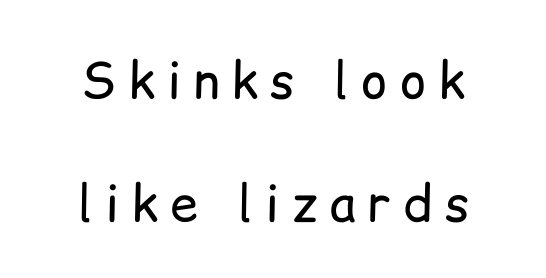
{"serif": "no", "italic": "no", "bold": "no", "weight": "regular", "width": "normal", "stroke_contrast": "low", "x_height": "medium", "monospaced": "no", "underline": "no", "align": "center", "line_spacing": "loose", "line_spacing_ratio": 2.46, "letter_spacing": "wide", "letter_spacing_em": 0.24, "glyph_px": 50}
